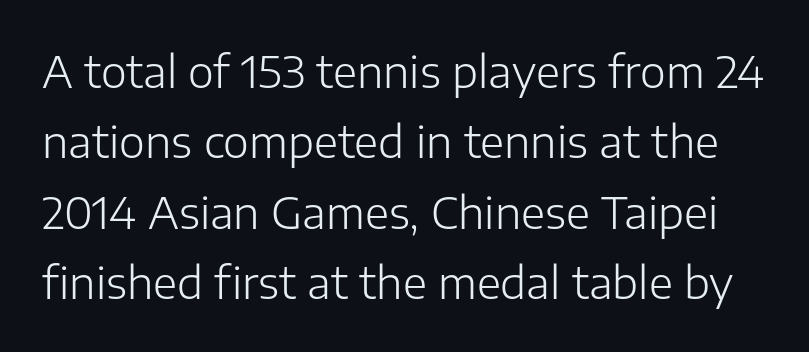
Descenders hang freely into open space. No chunkiness to these letters — they're not bold. Tracking value appears to be zero — textbook default spacing. Nothing sits at the stroke ends, so this counts as sans-serif. Quick note: interline space is typical.
